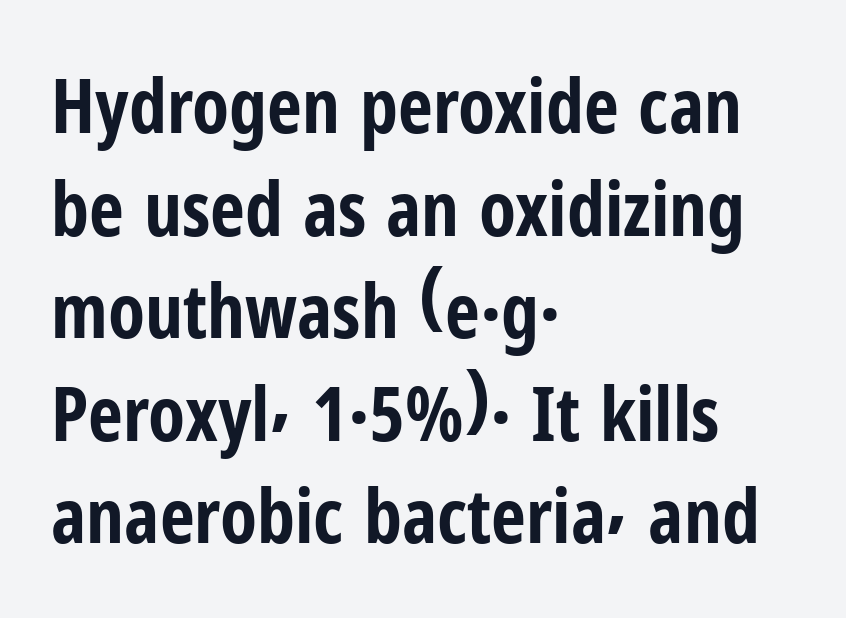
Honestly, the letter spacing is just normal — you wouldn't notice it. Where is the straight margin? On the left. Compared with an ordinary text face, these strokes are far heavier — a full bold. Is this a fixed-width face? No — the glyphs have proportional, varying widths. To sum up the face: it is a sans, with no serifs.
